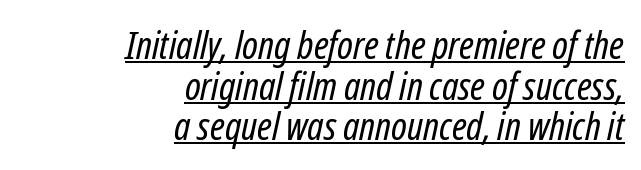
{"italic": "yes", "lean": "right", "slant_degrees": 12, "bold": "no", "weight": "regular", "width": "condensed", "stroke_contrast": "low", "x_height": "medium", "monospaced": "no", "underline": "yes", "align": "right", "line_spacing": "tight", "line_spacing_ratio": 1.04, "letter_spacing": "normal", "letter_spacing_em": 0.0, "glyph_px": 39}
